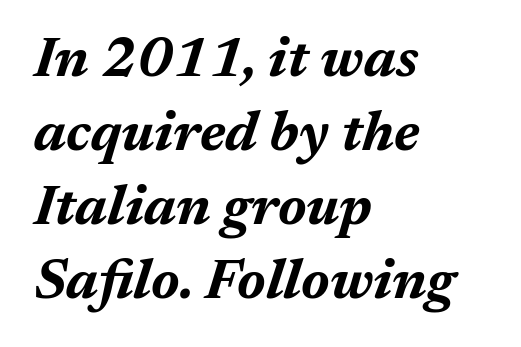
{"italic": "yes", "lean": "right", "slant_degrees": 17, "bold": "yes", "weight": "bold", "width": "normal", "stroke_contrast": "medium", "x_height": "medium", "monospaced": "no", "underline": "no", "align": "left", "line_spacing": "normal", "line_spacing_ratio": 1.32, "letter_spacing": "normal", "letter_spacing_em": 0.0, "glyph_px": 56}
